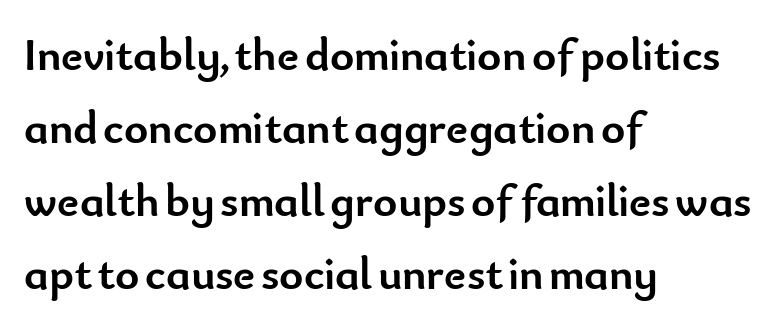
{"serif": "no", "italic": "no", "bold": "yes", "weight": "semibold", "width": "normal", "stroke_contrast": "low", "x_height": "small", "monospaced": "no", "underline": "no", "align": "left", "line_spacing": "normal", "line_spacing_ratio": 1.59, "letter_spacing": "normal", "letter_spacing_em": 0.0, "glyph_px": 46}
